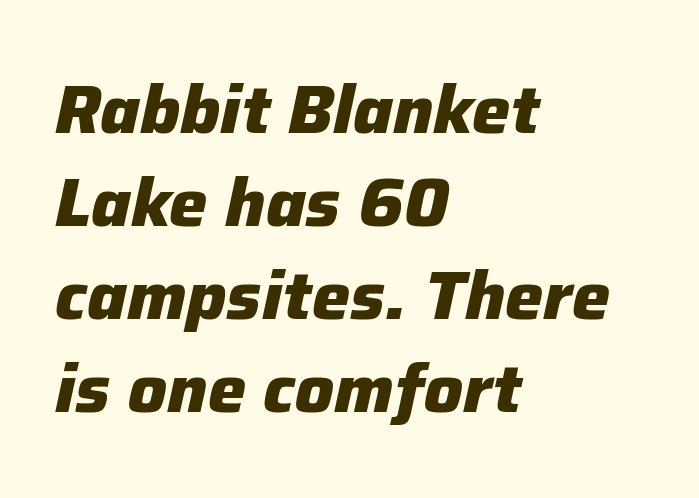
{"italic": "yes", "lean": "right", "slant_degrees": 12, "bold": "yes", "weight": "heavy", "width": "normal", "stroke_contrast": "low", "x_height": "medium", "monospaced": "no", "underline": "no", "align": "left", "line_spacing": "normal", "line_spacing_ratio": 1.37, "letter_spacing": "normal", "letter_spacing_em": 0.0, "glyph_px": 68}
